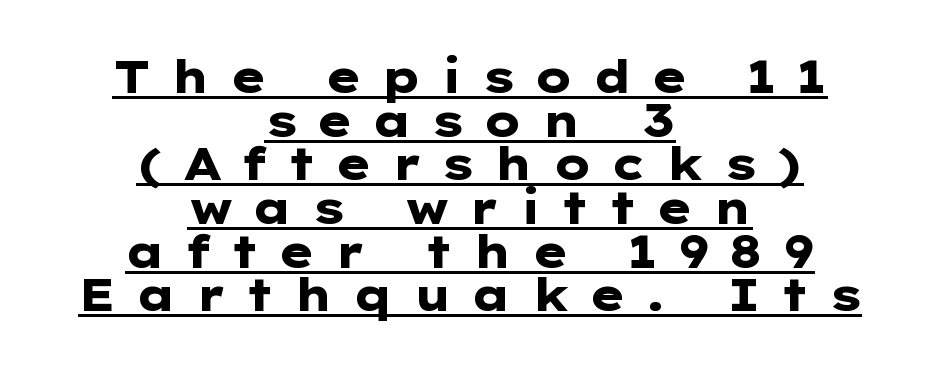
Every character sits straight up, as roman type does. Does extra space separate the letters? Yes, quite a lot of it. Proportional: the letters do not fall into vertical columns. The compositor balanced each line on the midline.
